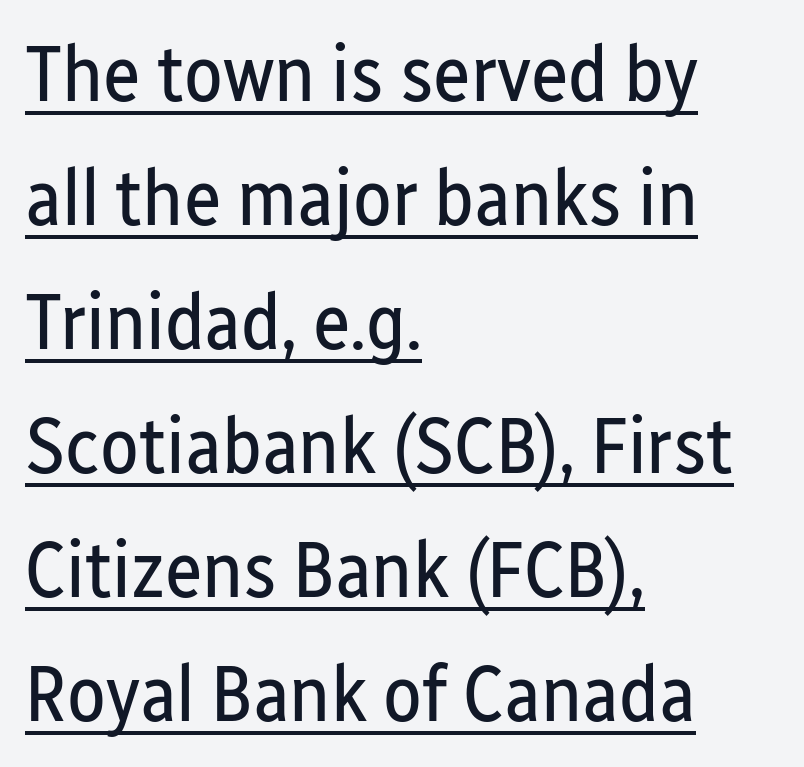
Line starts are locked; line ends wander. Stems and bowls with no extra thickness — not bold. It's the straight-up-and-down kind of type. Each line of the rendering has a horizontal stroke beneath the glyphs. Quick note: interline space is typical.
